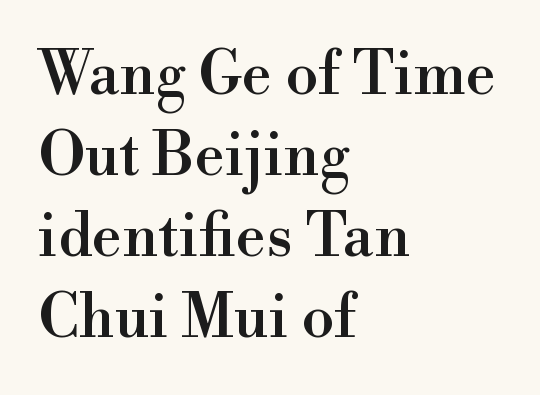
{"serif": "yes", "italic": "no", "width": "normal", "stroke_contrast": "high", "x_height": "small", "monospaced": "no", "underline": "no", "align": "left", "line_spacing": "normal", "line_spacing_ratio": 1.35, "letter_spacing": "normal", "letter_spacing_em": 0.0, "glyph_px": 60}
